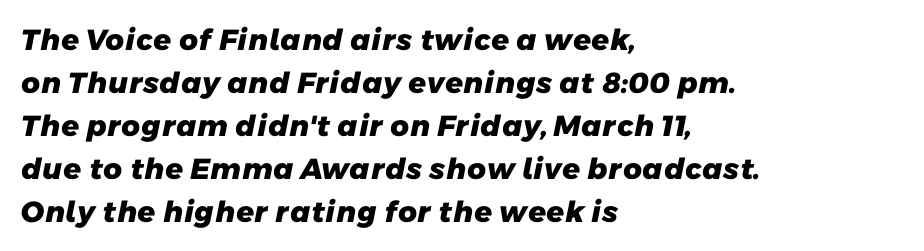
What stands out about the letter spacing? Nothing — it is the standard amount. On the weight axis this lands at bold, roughly 700. The compositor pushed each line to the left boundary. The passage shown is not underscored anywhere.
